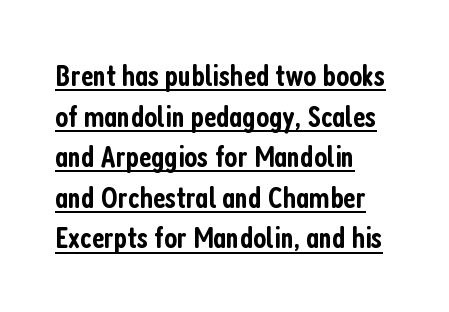
Is the block centered? No — it sits flush against the left margin. Vertical spacing — default. Observe the ordinary spacing: letters are neighbours, not strangers. This is sans-serif lettering, the kind often seen on screens and signage.
